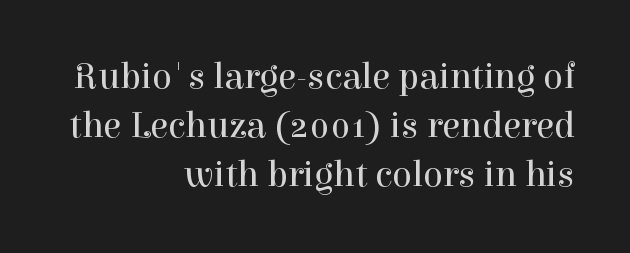
The image shows 37 px regular-weight serif type, upright; set right-aligned, normal line spacing (1.33x), normal letter spacing, not underlined; high stroke contrast and a medium x-height.
